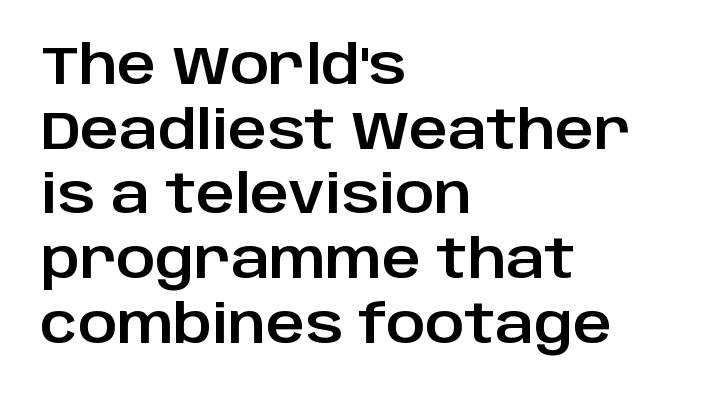
The image shows 53 px sans-serif type, upright; set left-aligned, line spacing 1.22x, normal letter spacing, not underlined; low stroke contrast and a large x-height.
